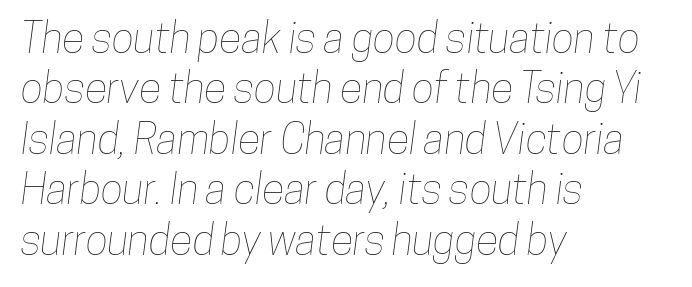
Q: Is the text underlined? A: No.
Q: How is the paragraph aligned? A: Left-aligned.
Q: Is the spacing between letters normal or unusually wide? A: Normal.
Q: Width (condensed, normal, or wide)? A: Condensed.
Q: Stroke contrast? A: Low.
Q: x-height? A: Medium.
Q: Monospaced? A: No.
